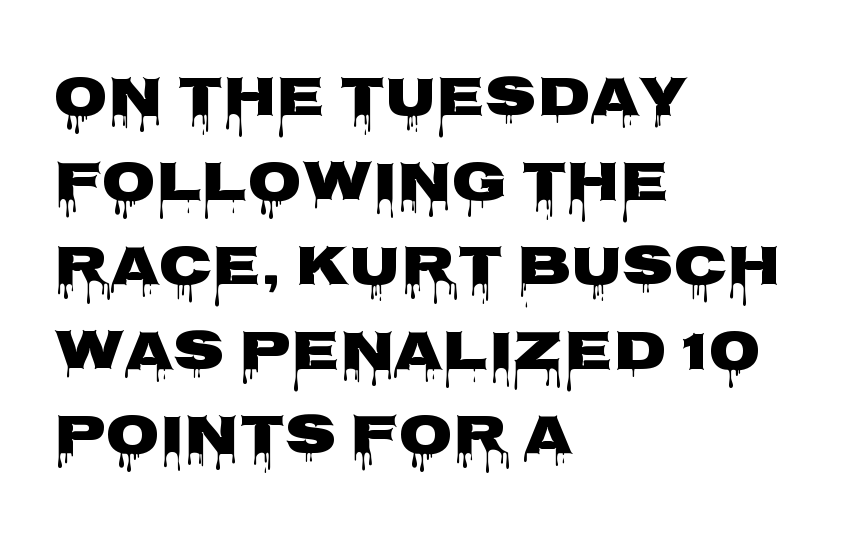
Inter-character spacing is left at the font's built-in metrics. Emphasis by weight is at full strength: bold. Clear beneath every line of the passage. The face used here is proportionally spaced, like ordinary book or web type.
